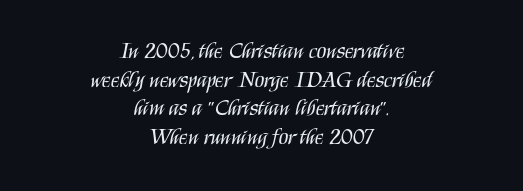
Q: Is the text bold? A: No.
Q: Is the text italic (slanted)? A: Yes.
Q: Is the text underlined? A: No.
Q: How is the paragraph aligned? A: Centered.
Q: Is the spacing between letters normal or unusually wide? A: Normal.
Q: Is the spacing between lines tight, normal or loose? A: Normal.
